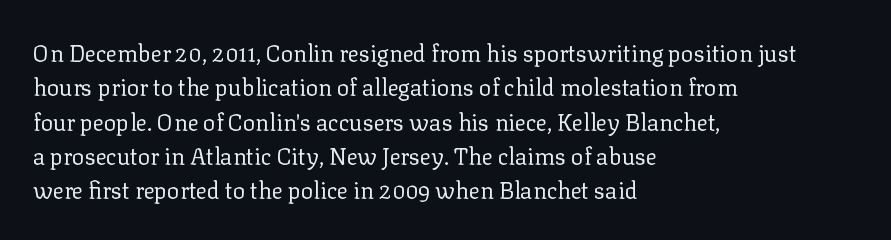
The vertical gap from one line to the next is medium. These lines were composed using upright roman letters. Horizontal alignment here is leftward, the default for most running prose. The gaps between neighbouring characters are ordinary and unremarkable. Weight: regular or lighter.
